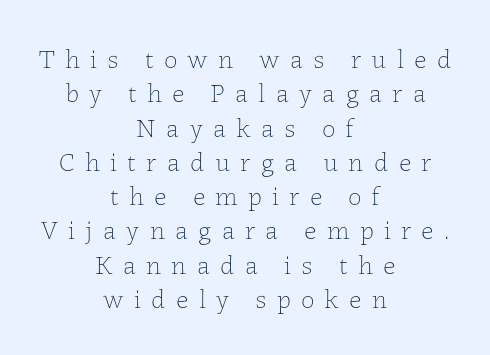
{"italic": "no", "bold": "no", "underline": "no", "align": "center", "line_spacing": "normal", "line_spacing_ratio": 1.27, "letter_spacing": "wide", "letter_spacing_em": 0.38, "glyph_px": 27}
